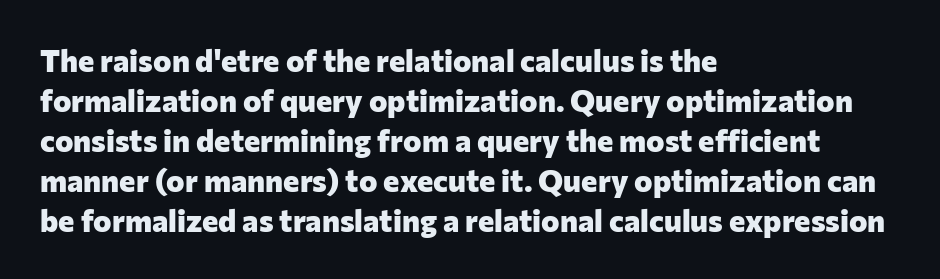
{"serif": "no", "italic": "no", "bold": "yes", "weight": "heavy", "width": "normal", "stroke_contrast": "low", "x_height": "medium", "monospaced": "no", "underline": "no", "align": "left", "line_spacing": "normal", "line_spacing_ratio": 1.29, "letter_spacing": "normal", "letter_spacing_em": 0.0, "glyph_px": 31}
